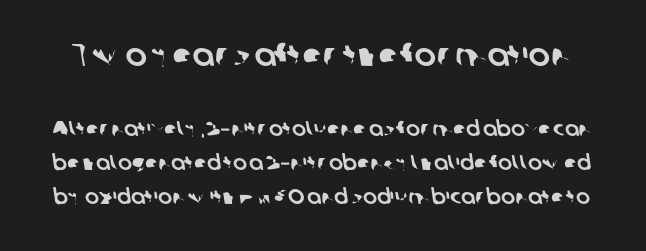
Q: Is the typeface a serif or a sans-serif typeface? A: Sans-serif.
Q: Is the text underlined? A: No.
Q: Is the spacing between letters normal or unusually wide? A: Normal.
Q: Is the spacing between lines tight, normal or loose? A: Normal.
Q: Which block of text is set in a larger size, the first (top) or the second (bottom)? A: The first (top) one.
Q: Width (condensed, normal, or wide)? A: Normal.
Q: Stroke contrast? A: Low.
Q: x-height? A: Medium.
Q: Monospaced? A: No.
